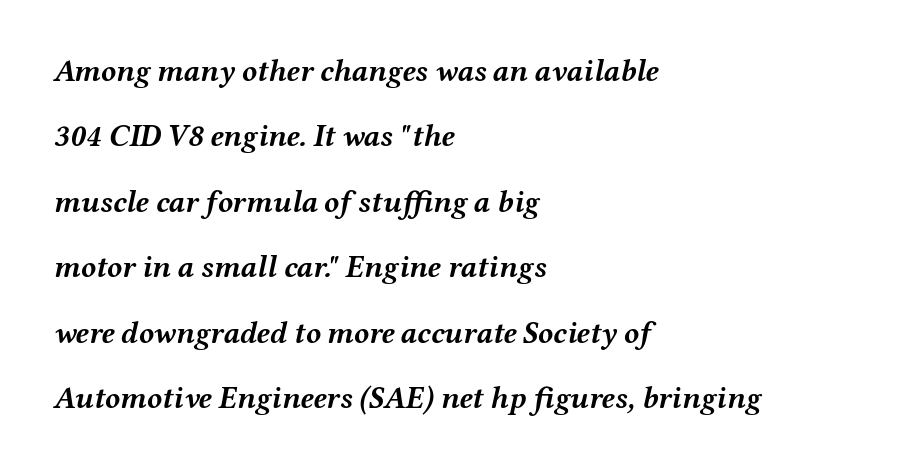
The passage shown is typed in a proportional face where columns would drift. Students, note that the glyphs here touch the page at normal intervals. Every character sits at an angle, as italics do. Underline: absent. The face used here has the dense, thick strokes of a bold.
